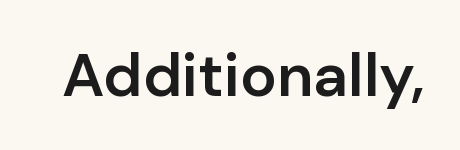
Clear beneath every line of the passage. In terms of letterspacing, this is plain default setting. You could not count columns in this text — the font is proportionally spaced. Tall strokes in this sample are plumb rather than angled.
